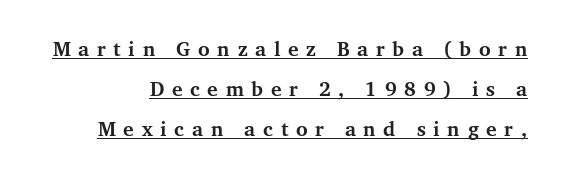
Q: Is the text bold? A: Yes.
Q: Is the text italic (slanted)? A: No, it is upright.
Q: Is the text underlined? A: Yes.
Q: How is the paragraph aligned? A: Right-aligned.
Q: Is the spacing between letters normal or unusually wide? A: Unusually wide.
Q: Is the spacing between lines tight, normal or loose? A: Loose.
